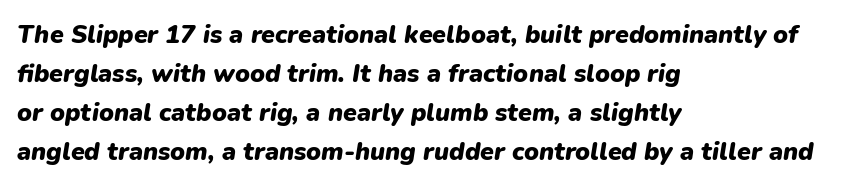
Q: Is the text bold? A: Yes.
Q: Is the text italic (slanted)? A: Yes, it leans right by about 9 degrees.
Q: Is the text underlined? A: No.
Q: How is the paragraph aligned? A: Left-aligned.
Q: Is the spacing between letters normal or unusually wide? A: Normal.
Q: Is the spacing between lines tight, normal or loose? A: Normal.
